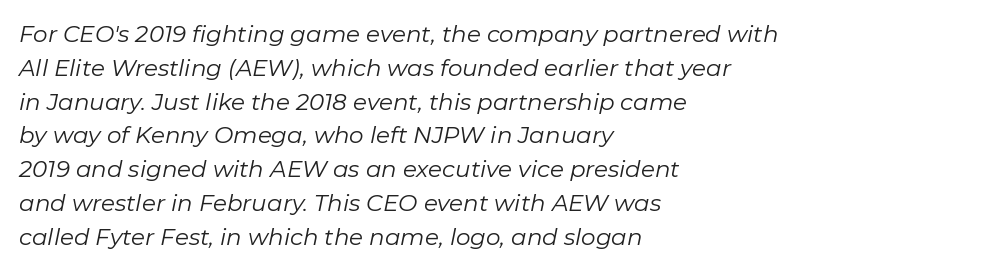
{"italic": "yes", "lean": "right", "slant_degrees": 11, "bold": "no", "underline": "no", "align": "left", "line_spacing": "normal", "line_spacing_ratio": 1.47, "letter_spacing": "normal", "letter_spacing_em": 0.0, "glyph_px": 23}
